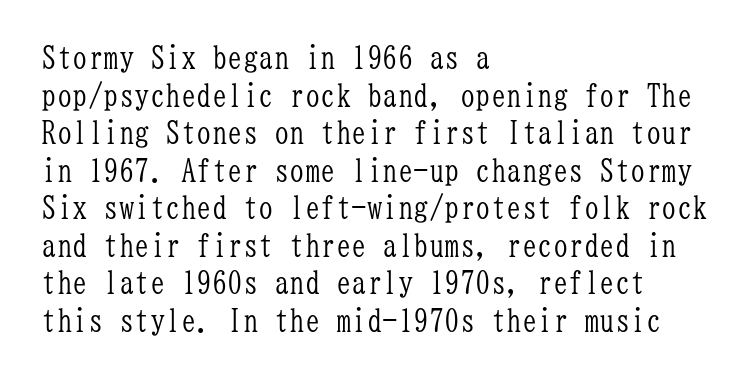
{"serif": "yes", "italic": "no", "bold": "no", "weight": "light", "width": "condensed", "stroke_contrast": "low", "x_height": "medium", "monospaced": "yes", "underline": "no", "align": "left", "line_spacing_ratio": 1.21, "letter_spacing": "normal", "letter_spacing_em": 0.0, "glyph_px": 31}
